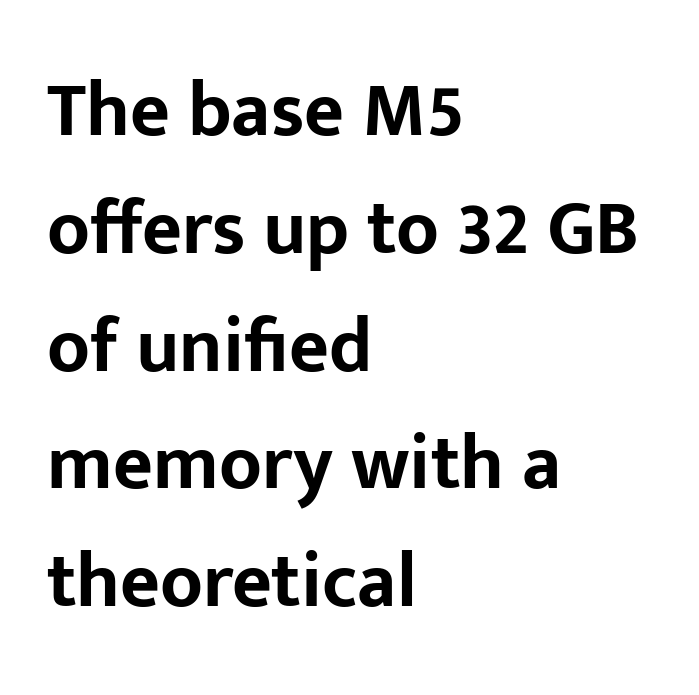
Here the designer chose a conventional face with non-uniform glyph widths. The gaps between neighbouring characters are ordinary and unremarkable. Baseline-to-baseline distance is the conventional proportion of letter height. The zone under the glyphs is completely vacant. Stroke thickness is high; the sample reads as a true bold.
